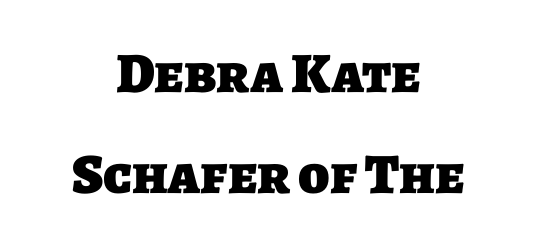
The image shows 57 px heavy sans-serif type; set centered, line spacing 1.78x, normal letter spacing, not underlined; low stroke contrast and a large x-height.
